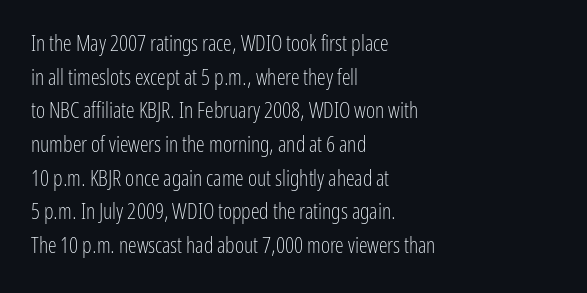
Unbolded letterforms with no extra heft. The letterforms sit shoulder to shoulder at normal distance. Line spacing here is normal. Glance below the letters and you will spot only blank space. Visually the block forms a straight wall on the left and a jagged coastline on the right.
